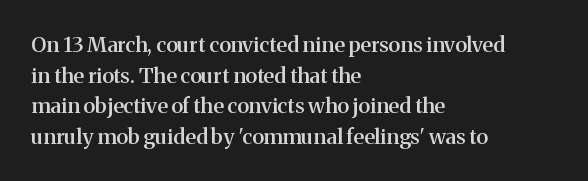
{"italic": "no", "bold": "semi", "underline": "no", "align": "left", "line_spacing": "normal", "line_spacing_ratio": 1.46, "letter_spacing": "normal", "letter_spacing_em": 0.0, "glyph_px": 21}
